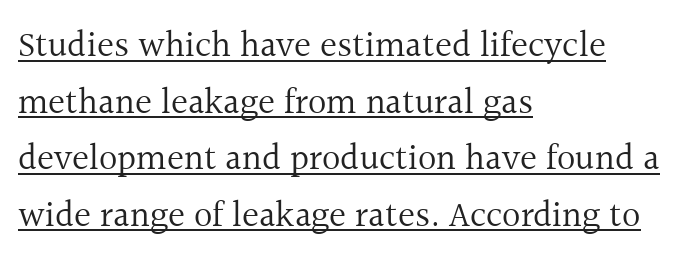
The image shows 36 px regular-weight serif type, upright; set left-aligned, normal line spacing (1.57x), normal letter spacing, underlined; a medium x-height.
